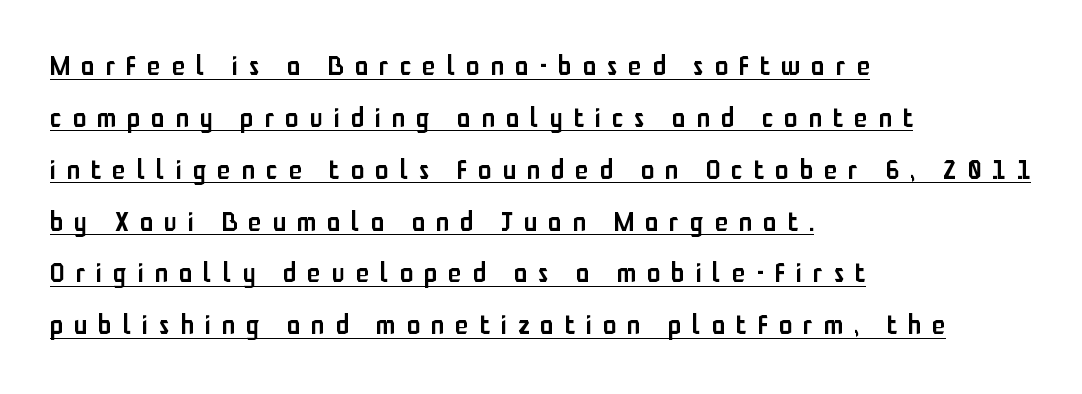
Caption: lettering with a line underneath. The axis of the letterforms is exactly vertical. Line spacing here is loose. What weight is shown? A semibold, between regular and bold. Every row of glyphs begins at an identical x-position on the left. Characters follow at a spacing far wider than the type designer built in.
